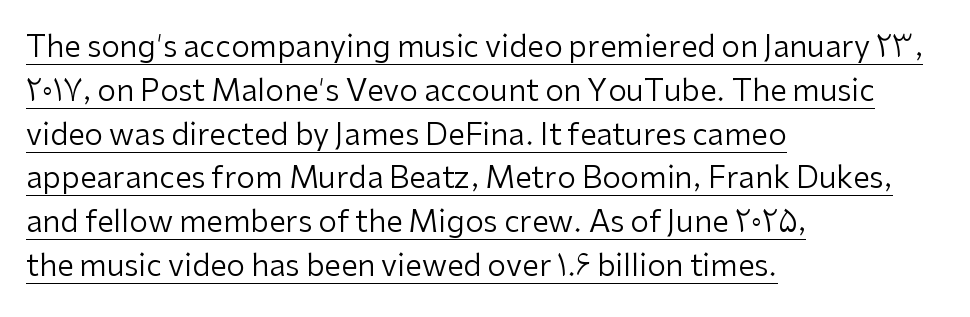
{"serif": "no", "italic": "no", "bold": "no", "weight": "regular", "width": "normal", "stroke_contrast": "low", "x_height": "medium", "monospaced": "no", "underline": "yes", "align": "left", "line_spacing": "normal", "line_spacing_ratio": 1.46, "letter_spacing": "normal", "letter_spacing_em": 0.0, "glyph_px": 30}
